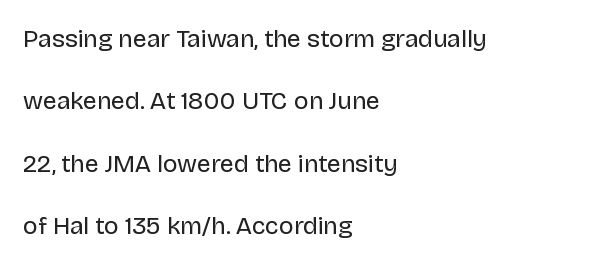
{"italic": "no", "bold": "no", "underline": "no", "align": "left", "line_spacing": "loose", "line_spacing_ratio": 2.5, "letter_spacing": "normal", "letter_spacing_em": 0.0, "glyph_px": 25}
